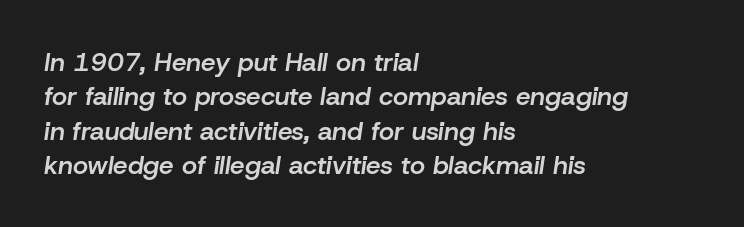
Q: Is the text bold? A: Semi-bold.
Q: Is the text italic (slanted)? A: Yes, it leans right by about 8 degrees.
Q: Is the text underlined? A: No.
Q: How is the paragraph aligned? A: Left-aligned.
Q: Is the spacing between letters normal or unusually wide? A: Normal.
Q: Is the spacing between lines tight, normal or loose? A: Normal.
